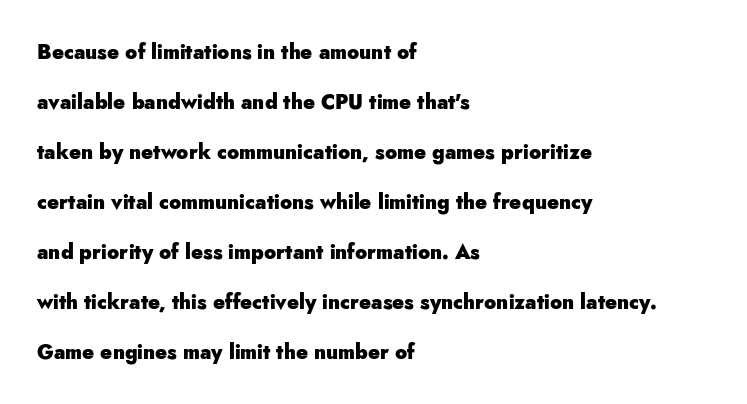
Q: Is the text bold? A: Yes.
Q: Is the text italic (slanted)? A: No, it is upright.
Q: Is the text underlined? A: No.
Q: How is the paragraph aligned? A: Left-aligned.
Q: Is the spacing between letters normal or unusually wide? A: Normal.
Q: Is the spacing between lines tight, normal or loose? A: Loose.
